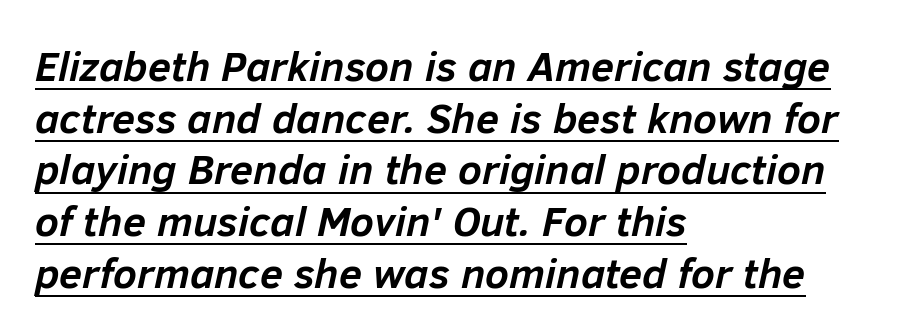
Layout note: lines flush left. Students, note that the glyphs here touch the page at normal intervals. Somebody hit Ctrl+U on this one — the words are underlined. How heavy is the stroke? Heavy — this is a bold. An italicized treatment has been applied to the whole sample.
